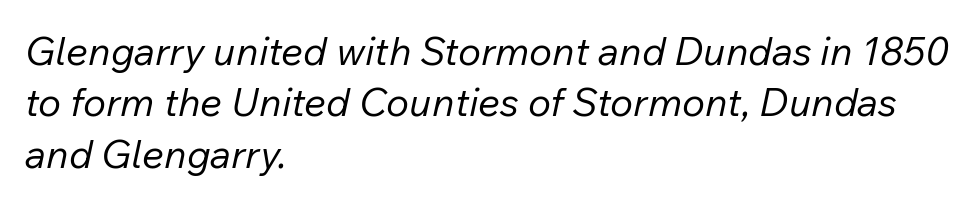
Q: Is the text bold? A: No.
Q: Is the text italic (slanted)? A: Yes, it leans right by about 12 degrees.
Q: Is the text underlined? A: No.
Q: How is the paragraph aligned? A: Left-aligned.
Q: Is the spacing between letters normal or unusually wide? A: Normal.
Q: Is the spacing between lines tight, normal or loose? A: Normal.
Q: Width (condensed, normal, or wide)? A: Normal.
Q: Stroke contrast? A: Low.
Q: x-height? A: Medium.
Q: Monospaced? A: No.
